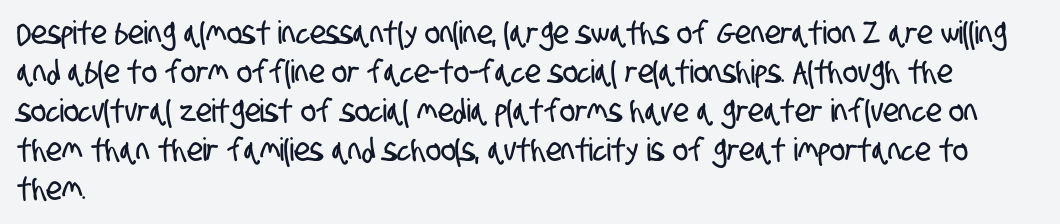
Has an underline been added? It has not. Tracking here is standard; glyphs follow each other at the usual distance. These lines are rendered in a variable-pitch font. Alignment: flush left. You can tell from the bare stems that sans-serif type was used.
